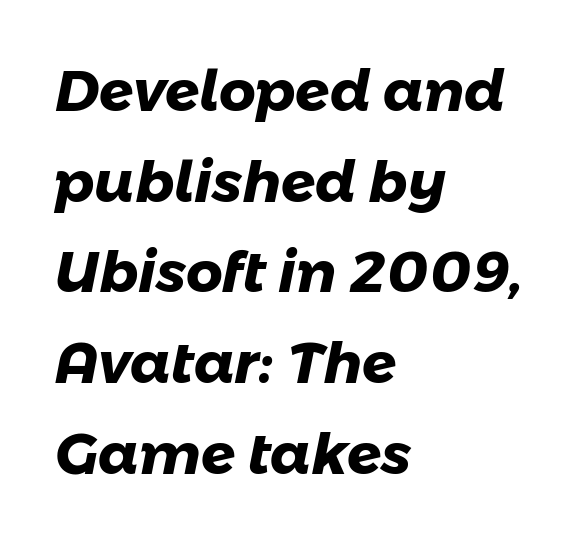
Q: Is the text bold? A: Yes.
Q: Is the typeface a serif or a sans-serif typeface? A: Sans-serif.
Q: Is the text underlined? A: No.
Q: How is the paragraph aligned? A: Left-aligned.
Q: Is the spacing between letters normal or unusually wide? A: Normal.
Q: Is the spacing between lines tight, normal or loose? A: Normal.
Q: Width (condensed, normal, or wide)? A: Normal.
Q: Stroke contrast? A: Low.
Q: x-height? A: Medium.
Q: Monospaced? A: No.
